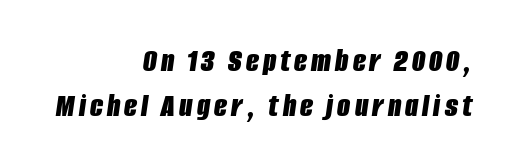
The letters advance in unequal steps, a hallmark of proportional type. This rendering uses right alignment, leaving the left contour irregular. Each new line begins a customary step beneath the previous one. A bare baseline throughout the passage.
